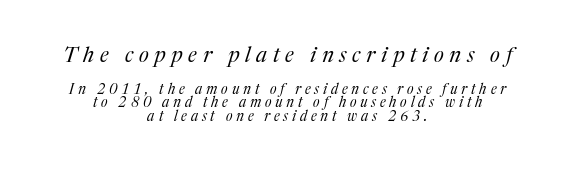
Q: Is the text bold? A: No.
Q: Is the text italic (slanted)? A: Yes, it leans right by about 17 degrees.
Q: Is the text underlined? A: No.
Q: How is the paragraph aligned? A: Centered.
Q: Is the spacing between letters normal or unusually wide? A: Unusually wide.
Q: Is the spacing between lines tight, normal or loose? A: Tight.
Q: Which block of text is set in a larger size, the first (top) or the second (bottom)? A: The first (top) one.
